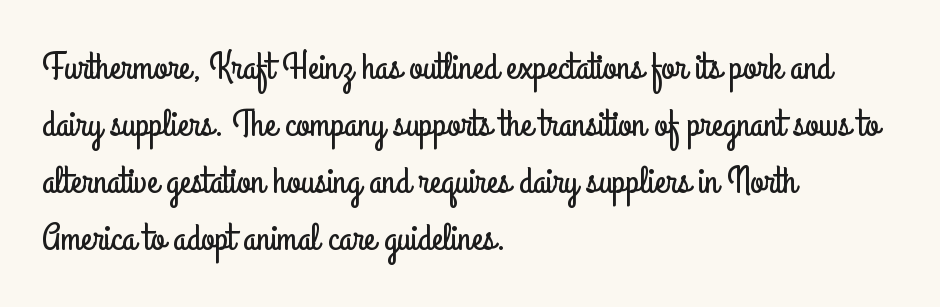
The setting favours the left margin, as ordinary paragraphs usually do. Lines of text with bare space underneath. The vertical gap from one line to the next is medium. In terms of letterform style, serifs are entirely absent. The letters advance in unequal steps, a hallmark of proportional type.
